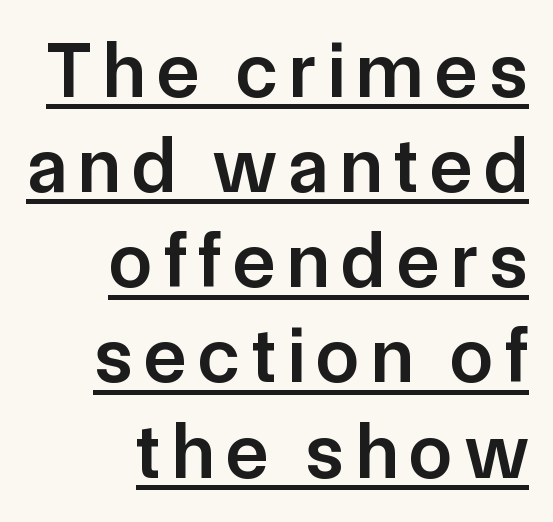
{"serif": "no", "italic": "no", "bold": "semi", "weight": "semibold", "width": "normal", "stroke_contrast": "low", "x_height": "medium", "monospaced": "no", "underline": "yes", "align": "right", "line_spacing_ratio": 1.22, "glyph_px": 78}
